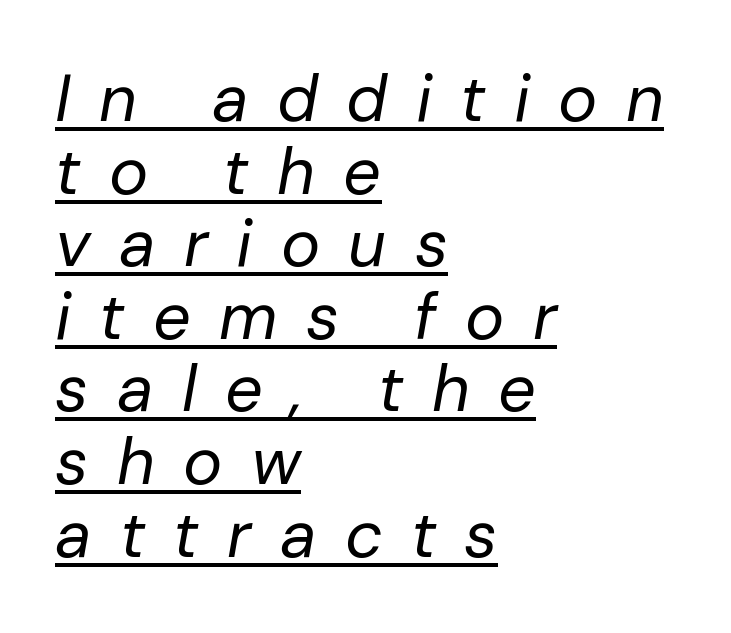
Q: Is the text bold? A: No.
Q: Is the text italic (slanted)? A: Yes, it leans right by about 10 degrees.
Q: Is the text underlined? A: Yes.
Q: How is the paragraph aligned? A: Left-aligned.
Q: Is the spacing between letters normal or unusually wide? A: Unusually wide.
Q: Is the spacing between lines tight, normal or loose? A: Tight.
Q: Width (condensed, normal, or wide)? A: Normal.
Q: Stroke contrast? A: Low.
Q: x-height? A: Medium.
Q: Monospaced? A: No.
